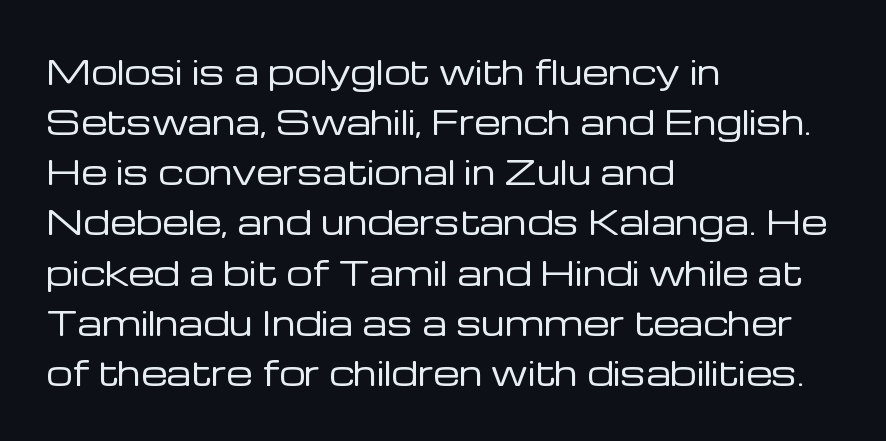
The image shows 33 px regular-weight sans-serif type, upright; set left-aligned, normal line spacing (1.52x), normal letter spacing, not underlined; low stroke contrast and a medium x-height.
